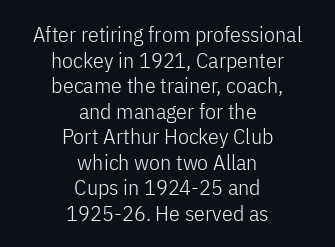
The image shows 22 px text type, upright; set centered, line spacing 1.16x, normal letter spacing, not underlined.
